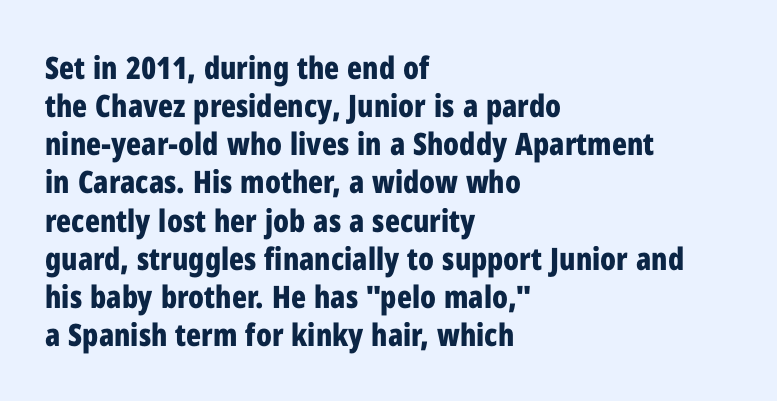
Q: Is the text bold? A: Yes.
Q: Is the text italic (slanted)? A: No, it is upright.
Q: Is the typeface a serif or a sans-serif typeface? A: Sans-serif.
Q: Is the text underlined? A: No.
Q: How is the paragraph aligned? A: Left-aligned.
Q: Is the spacing between letters normal or unusually wide? A: Normal.
Q: Width (condensed, normal, or wide)? A: Condensed.
Q: Stroke contrast? A: Low.
Q: x-height? A: Medium.
Q: Monospaced? A: No.
